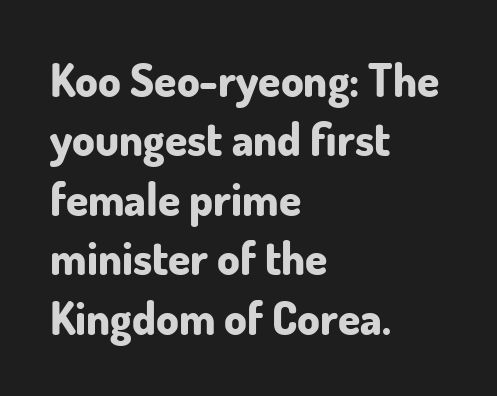
Look at the stroke-to-counter ratio: heavy, a bold. Nothing unusual about the tracking: characters are spaced as the font intends. A bare baseline throughout the passage. In terms of letterform style, serifs are entirely absent. Every stem runs plumb, perpendicular to the baseline.
